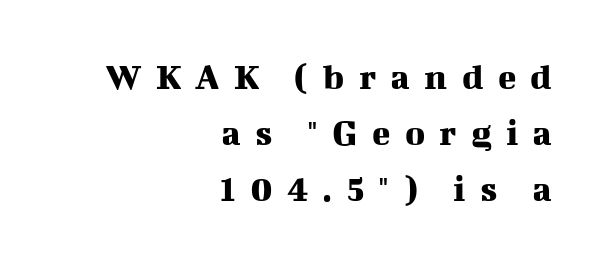
Vertical spacing — default. Casual observation: everything's shoved over to the right. Unlike a clean sans, this face finishes its strokes with serifs. The axis of the letterforms is exactly vertical. The strip under each line holds only bare page. The letterforms stand isolated, each surrounded by extra space.
